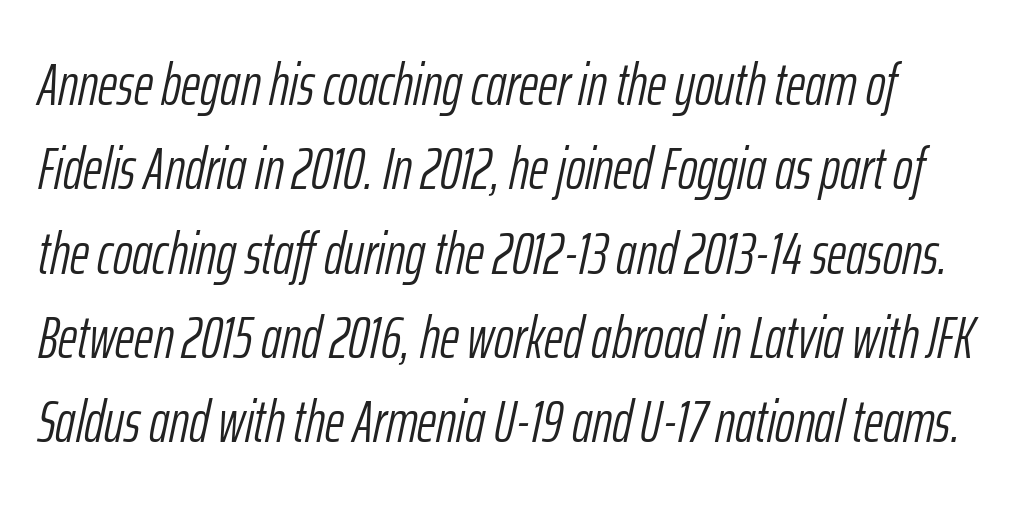
On a weight scale, this lands at 450 or below. Does extra space separate the letters? No, they use regular spacing. The space between consecutive lines is moderate. The passage shown is typed in a proportional face where columns would drift.
